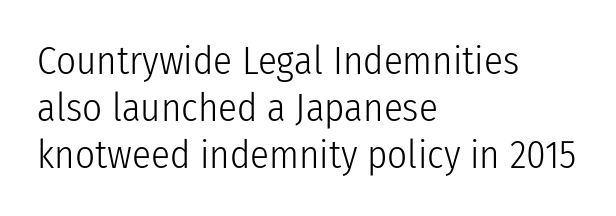
Q: Is the text bold? A: No.
Q: Is the text italic (slanted)? A: No, it is upright.
Q: Is the typeface a serif or a sans-serif typeface? A: Sans-serif.
Q: Is the text underlined? A: No.
Q: How is the paragraph aligned? A: Left-aligned.
Q: Is the spacing between letters normal or unusually wide? A: Normal.
Q: Width (condensed, normal, or wide)? A: Condensed.
Q: Stroke contrast? A: Low.
Q: x-height? A: Medium.
Q: Monospaced? A: No.
